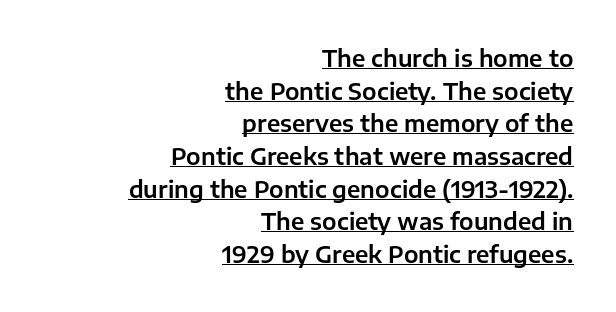
{"italic": "no", "underline": "yes", "align": "right", "line_spacing": "normal", "line_spacing_ratio": 1.42, "letter_spacing": "normal", "letter_spacing_em": 0.0, "glyph_px": 23}
